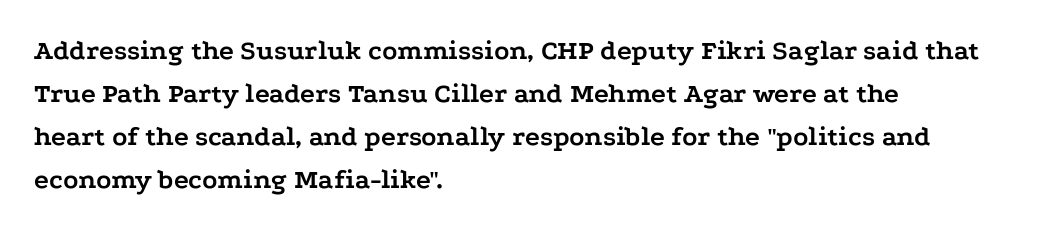
Normally led — the rows are evenly, conventionally spaced. Every stem runs plumb, perpendicular to the baseline. Caption: multi-line text, flush left, ragged right. I'd describe the lettering as bold — thick and assertive. Unmarked baselines from the first word to the last. Letter spacing: default.
